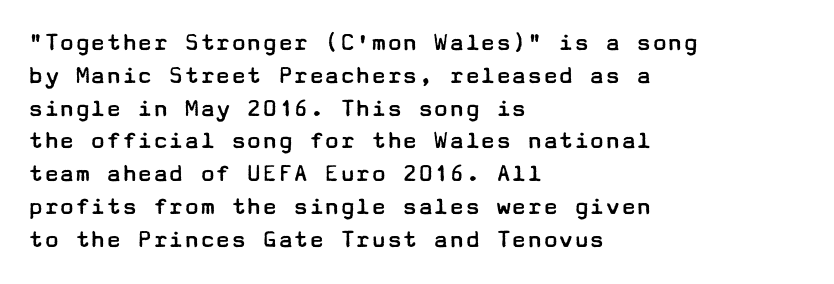
Q: Is the text bold? A: No.
Q: Is the text italic (slanted)? A: No, it is upright.
Q: Is the text underlined? A: No.
Q: How is the paragraph aligned? A: Left-aligned.
Q: Is the spacing between letters normal or unusually wide? A: Normal.
Q: Is the spacing between lines tight, normal or loose? A: Normal.
